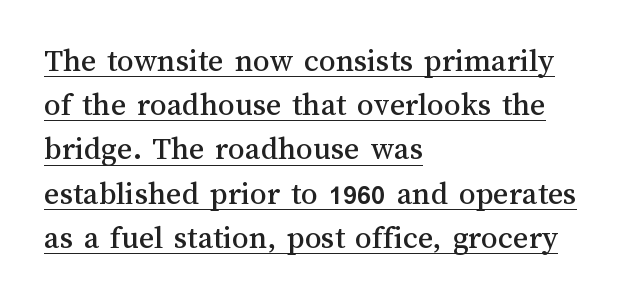
The image shows 33 px text type, upright; set left-aligned, normal line spacing (1.34x), normal letter spacing, underlined; medium stroke contrast and a medium x-height.
